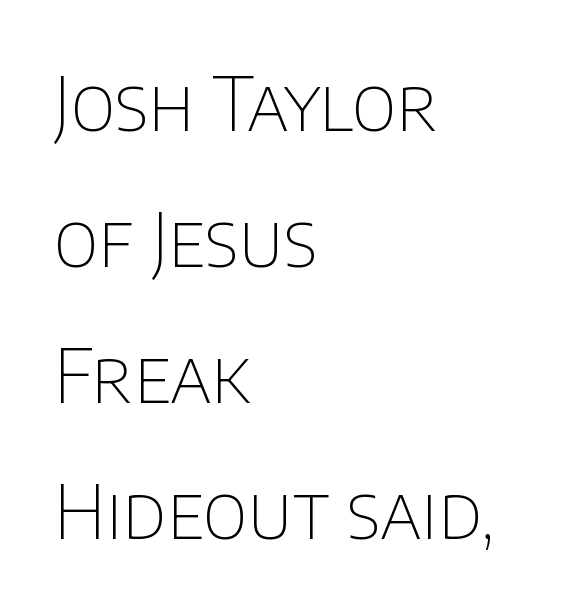
The image shows 74 px thin sans-serif type, upright; set left-aligned, line spacing 1.84x, normal letter spacing, not underlined; low stroke contrast and a large x-height.
